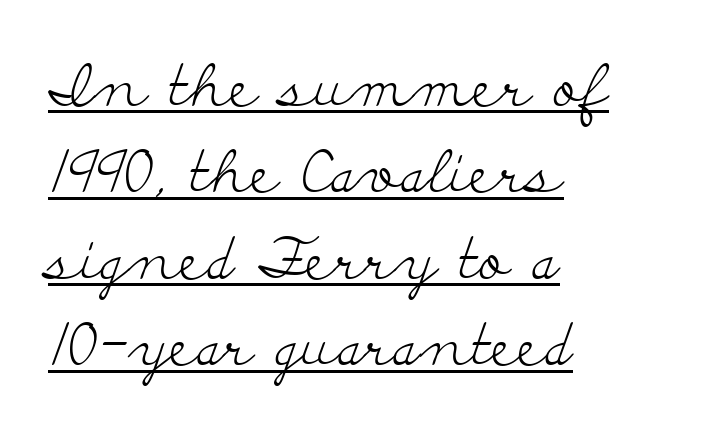
{"serif": "yes", "bold": "no", "weight": "light", "width": "wide", "stroke_contrast": "low", "x_height": "small", "monospaced": "no", "underline": "yes", "align": "left", "line_spacing": "normal", "line_spacing_ratio": 1.49, "letter_spacing": "normal", "letter_spacing_em": 0.0, "glyph_px": 58}
